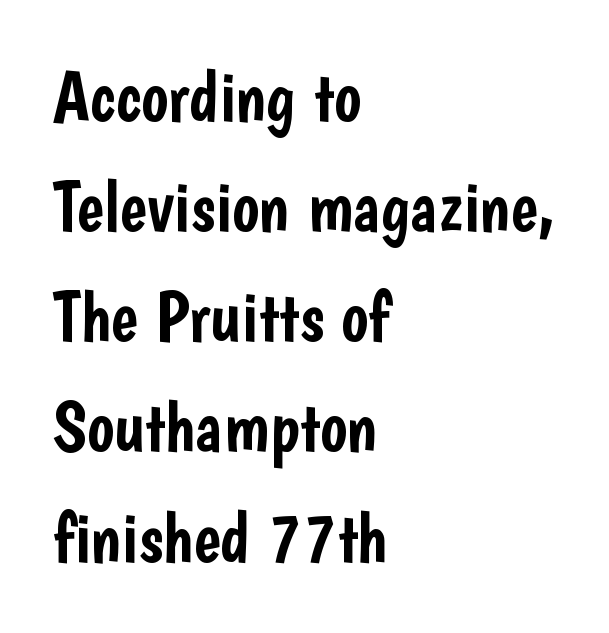
Q: Is the text italic (slanted)? A: No, it is upright.
Q: Is the typeface a serif or a sans-serif typeface? A: Sans-serif.
Q: Is the text underlined? A: No.
Q: How is the paragraph aligned? A: Left-aligned.
Q: Is the spacing between letters normal or unusually wide? A: Normal.
Q: Is the spacing between lines tight, normal or loose? A: Normal.
Q: Width (condensed, normal, or wide)? A: Condensed.
Q: Stroke contrast? A: Low.
Q: x-height? A: Medium.
Q: Monospaced? A: No.
